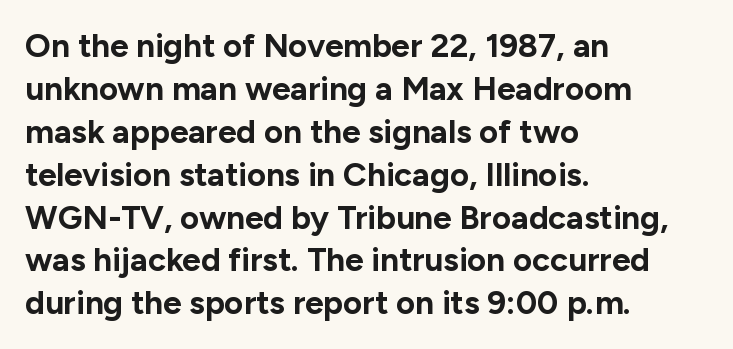
The image shows 33 px bold sans-serif type, upright; set left-aligned, normal line spacing (1.3x), normal letter spacing, not underlined; low stroke contrast and a medium x-height.
